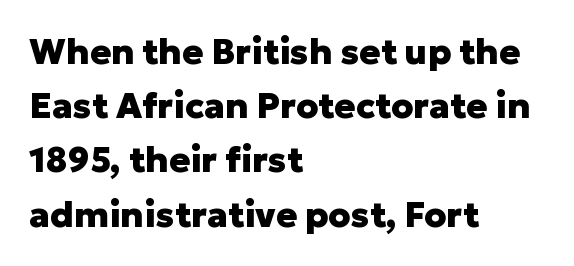
The image shows 35 px heavy sans-serif type, upright; set left-aligned, normal line spacing (1.55x), normal letter spacing, not underlined; low stroke contrast and a medium x-height.
